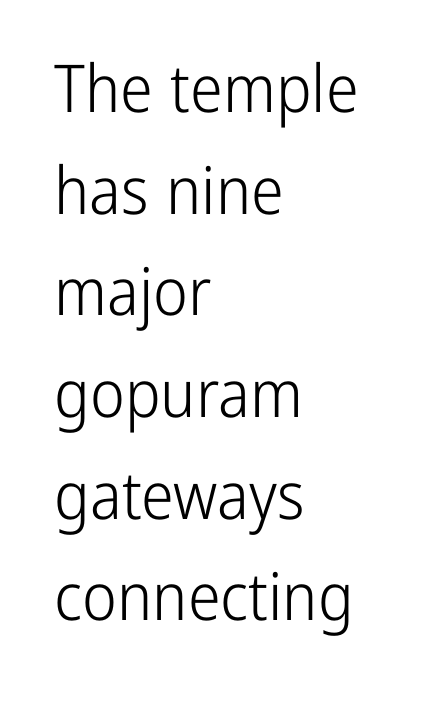
{"serif": "no", "italic": "no", "bold": "no", "weight": "light", "width": "condensed", "stroke_contrast": "low", "x_height": "medium", "monospaced": "no", "underline": "no", "align": "left", "line_spacing": "normal", "line_spacing_ratio": 1.54, "letter_spacing": "normal", "letter_spacing_em": 0.0, "glyph_px": 66}
